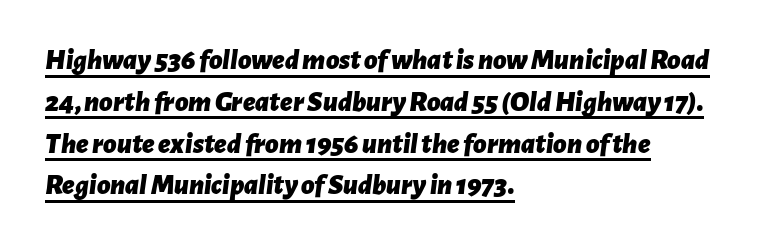
The rendering uses natural spacing where letterforms have individual widths. This is underlined copy, the kind a proofreader might mark for attention. Standard letterfit; no display-style spreading of the glyphs. Emphasis-style slanted type is in use.
